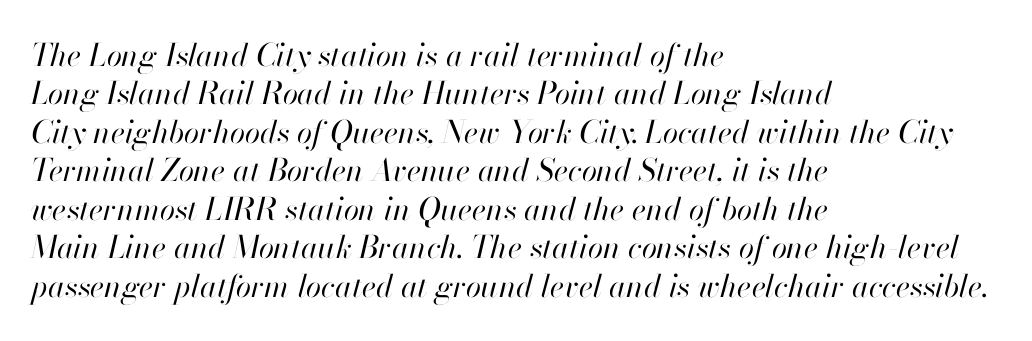
Q: Is the text bold? A: No.
Q: Is the text italic (slanted)? A: Yes, it leans right by about 13 degrees.
Q: Is the text underlined? A: No.
Q: How is the paragraph aligned? A: Left-aligned.
Q: Is the spacing between letters normal or unusually wide? A: Normal.
Q: Width (condensed, normal, or wide)? A: Normal.
Q: Stroke contrast? A: High.
Q: x-height? A: Small.
Q: Monospaced? A: No.
